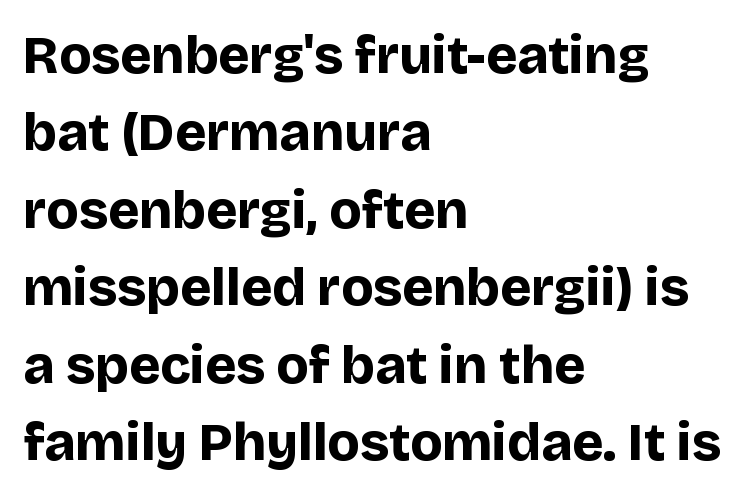
{"serif": "no", "italic": "no", "bold": "yes", "weight": "bold", "width": "normal", "stroke_contrast": "low", "x_height": "large", "monospaced": "no", "underline": "no", "align": "left", "line_spacing": "normal", "line_spacing_ratio": 1.46, "letter_spacing": "normal", "letter_spacing_em": 0.0, "glyph_px": 53}
